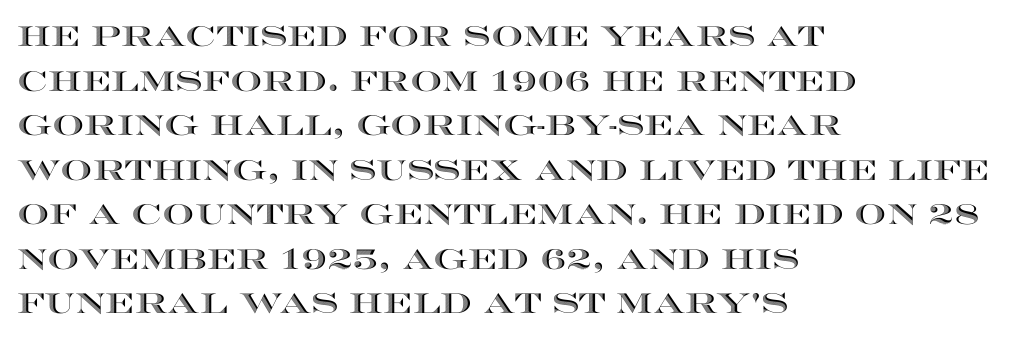
There is no visible air inserted between adjacent glyphs. These lines are rendered in a variable-pitch font. Horizontal bands of white between lines are of average thickness. The paragraph shown leans on its left margin.
